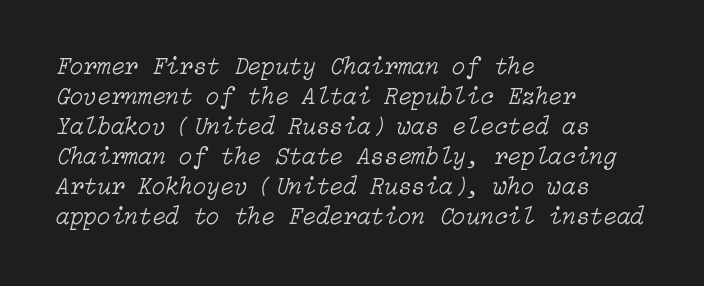
Q: Is the text bold? A: No.
Q: Is the text italic (slanted)? A: Yes, it leans right by about 15 degrees.
Q: Is the text underlined? A: No.
Q: How is the paragraph aligned? A: Left-aligned.
Q: Is the spacing between letters normal or unusually wide? A: Normal.
